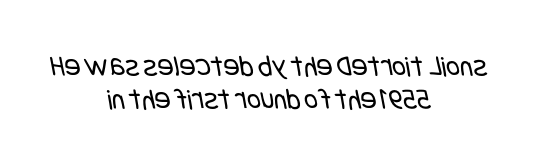
The image shows 30 px regular-weight, condensed sans-serif type; set centered, tight line spacing (1.09x), normal letter spacing, not underlined; low stroke contrast and a large x-height.
